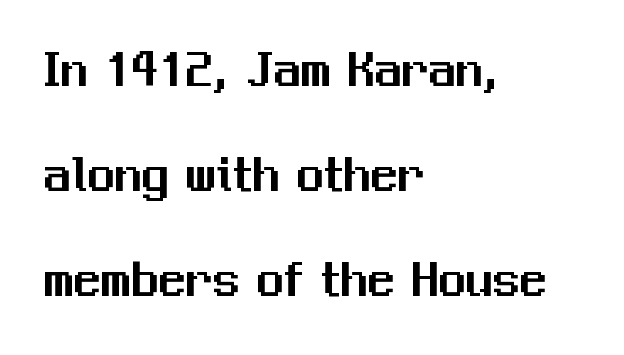
Q: Is the text italic (slanted)? A: No, it is upright.
Q: Is the typeface a serif or a sans-serif typeface? A: Sans-serif.
Q: Is the text underlined? A: No.
Q: How is the paragraph aligned? A: Left-aligned.
Q: Is the spacing between letters normal or unusually wide? A: Normal.
Q: Is the spacing between lines tight, normal or loose? A: Loose.
Q: Width (condensed, normal, or wide)? A: Normal.
Q: Stroke contrast? A: Medium.
Q: x-height? A: Medium.
Q: Monospaced? A: No.
